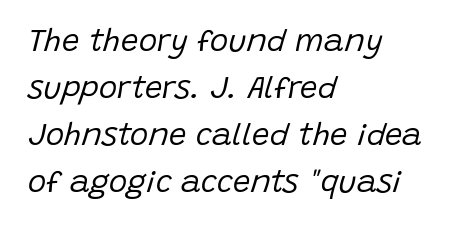
The image shows 31 px regular-weight type, italic (leaning right); set left-aligned, normal line spacing (1.52x), normal letter spacing, not underlined; low stroke contrast and a large x-height.
